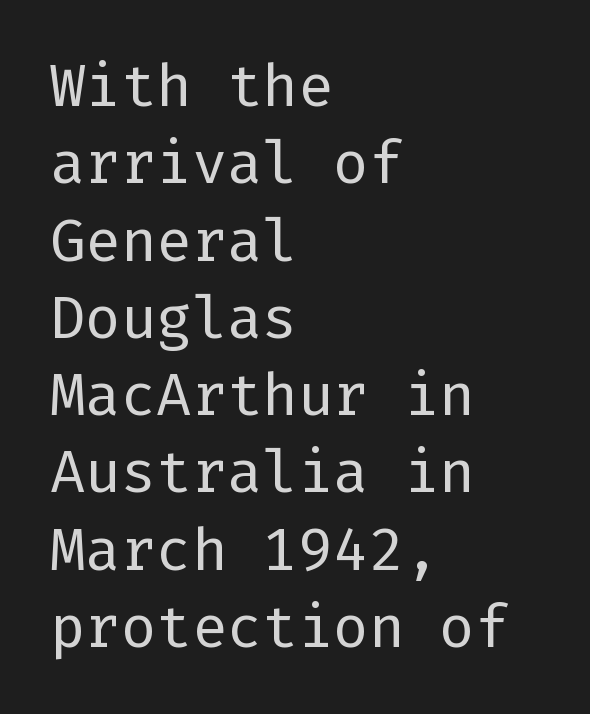
{"serif": "no", "italic": "no", "bold": "no", "weight": "regular", "width": "normal", "stroke_contrast": "low", "x_height": "medium", "underline": "no", "align": "left", "line_spacing": "normal", "line_spacing_ratio": 1.31, "letter_spacing": "normal", "letter_spacing_em": 0.0, "glyph_px": 59}
